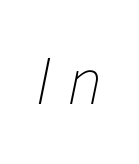
Quick note: underline off. Here the designer chose a conventional face with non-uniform glyph widths. The weight would be labelled regular, book, light, or lighter still. The tracking jumps out immediately: characters are airy and widely separated.
